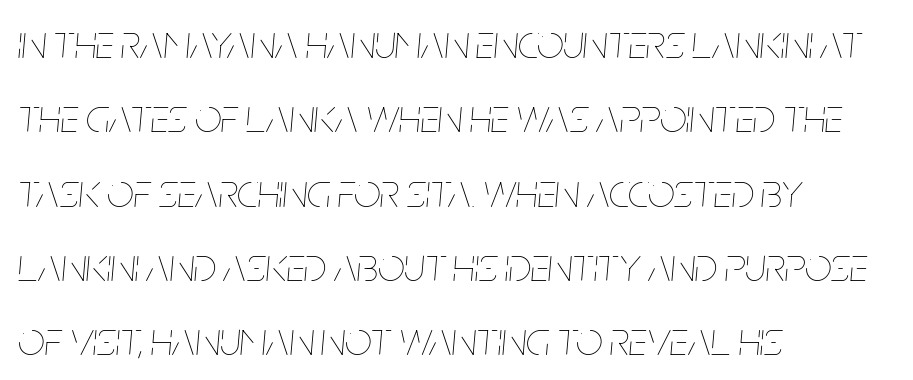
Heaviness? Minimal to ordinary, like unemphasized prose. The passage shown is typed in a proportional face where columns would drift. No extra tracking has been applied to these lines. Evenly set lines give the paragraph a standard silhouette.
